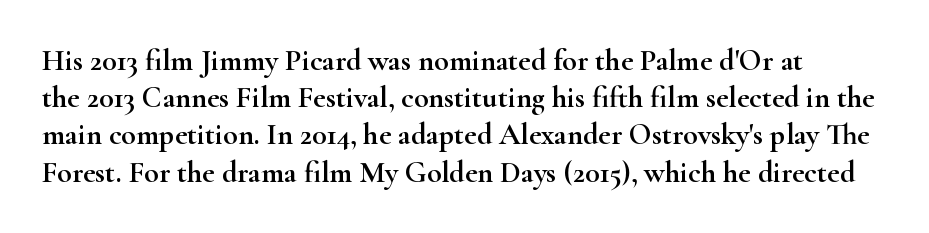
The image shows 30 px wide serif type, upright; set line spacing 1.24x, normal letter spacing, not underlined; high stroke contrast and a small x-height.
